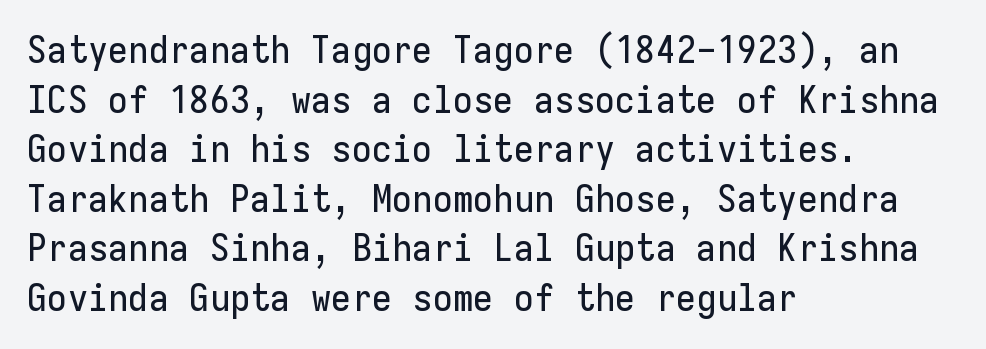
{"serif": "no", "italic": "no", "width": "normal", "stroke_contrast": "low", "x_height": "medium", "monospaced": "yes", "underline": "no", "align": "left", "line_spacing": "normal", "line_spacing_ratio": 1.34, "letter_spacing": "normal", "letter_spacing_em": 0.0, "glyph_px": 37}
